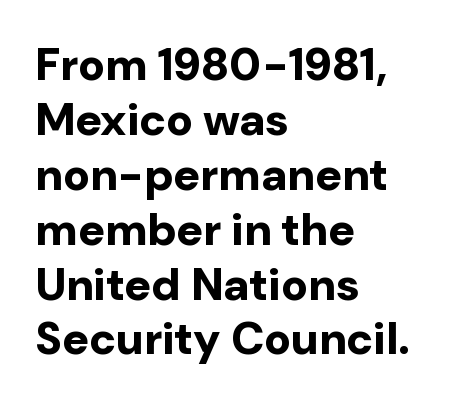
The compositor pushed each line to the left boundary. Underline: absent. Is this a sans? Yes — the strokes have no serifs. Standard letterfit; no display-style spreading of the glyphs.
